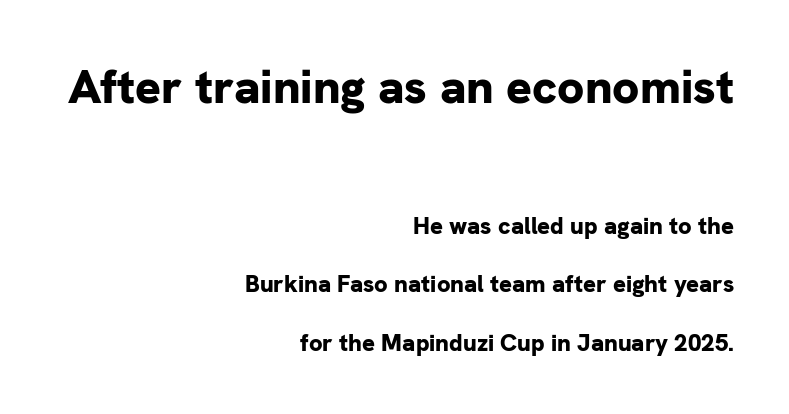
Q: Is the text bold? A: Yes.
Q: Is the text italic (slanted)? A: No, it is upright.
Q: Is the typeface a serif or a sans-serif typeface? A: Sans-serif.
Q: Is the text underlined? A: No.
Q: How is the paragraph aligned? A: Right-aligned.
Q: Is the spacing between letters normal or unusually wide? A: Normal.
Q: Is the spacing between lines tight, normal or loose? A: Loose.
Q: Which block of text is set in a larger size, the first (top) or the second (bottom)? A: The first (top) one.
Q: Width (condensed, normal, or wide)? A: Normal.
Q: Stroke contrast? A: Low.
Q: x-height? A: Medium.
Q: Monospaced? A: No.
